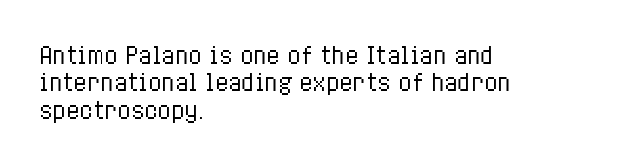
Q: Is the text bold? A: No.
Q: Is the text italic (slanted)? A: No, it is upright.
Q: Is the text underlined? A: No.
Q: How is the paragraph aligned? A: Left-aligned.
Q: Is the spacing between letters normal or unusually wide? A: Normal.
